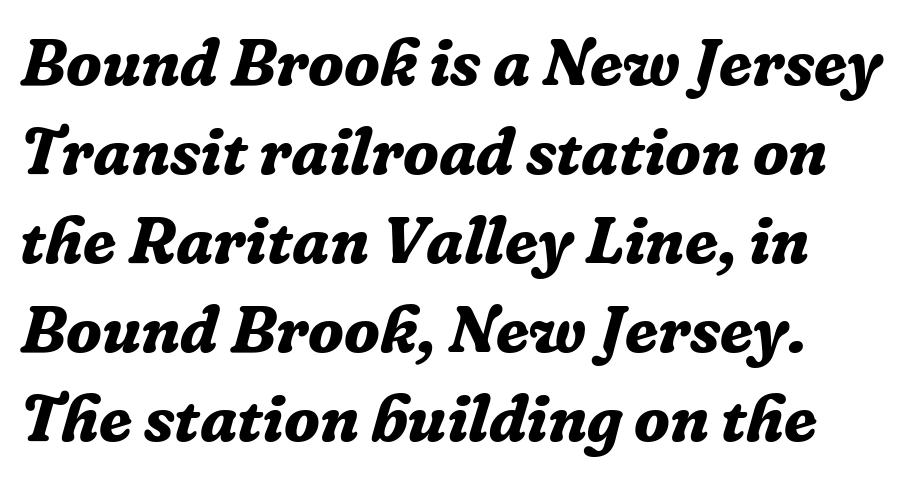
Q: Is the text bold? A: Yes.
Q: Is the text italic (slanted)? A: Yes, it leans right by about 16 degrees.
Q: Is the typeface a serif or a sans-serif typeface? A: Serif.
Q: Is the text underlined? A: No.
Q: Is the spacing between letters normal or unusually wide? A: Normal.
Q: Is the spacing between lines tight, normal or loose? A: Normal.
Q: Width (condensed, normal, or wide)? A: Normal.
Q: Stroke contrast? A: Low.
Q: x-height? A: Medium.
Q: Monospaced? A: No.
